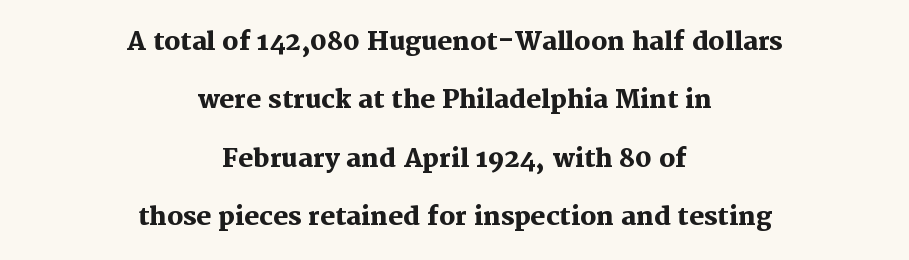
Students, this is bold: see how much ink each stroke carries. This is the regular roman posture of the typeface. How are the letters spaced? Ordinarily, with no added tracking. You could fit nearly another row in the gap between these rows. The baseline area is clear. Teacher's note: observe the equal gaps on both sides — that is centered alignment.
